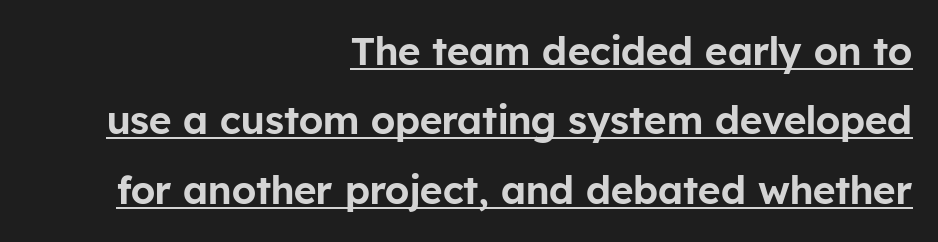
Q: Is the text italic (slanted)? A: No, it is upright.
Q: Is the typeface a serif or a sans-serif typeface? A: Sans-serif.
Q: Is the text underlined? A: Yes.
Q: How is the paragraph aligned? A: Right-aligned.
Q: Is the spacing between letters normal or unusually wide? A: Normal.
Q: Width (condensed, normal, or wide)? A: Normal.
Q: Stroke contrast? A: Low.
Q: x-height? A: Medium.
Q: Monospaced? A: No.
